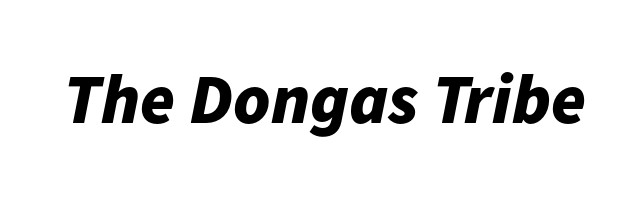
Nothing unusual about the tracking: characters are spaced as the font intends. The passage shown is typed in a proportional face where columns would drift. These words are printed bold, with thick strokes throughout. Notice how the stems are inclined rather than vertical — that's the hallmark of italics. Each row of text sits above clean, open space.
